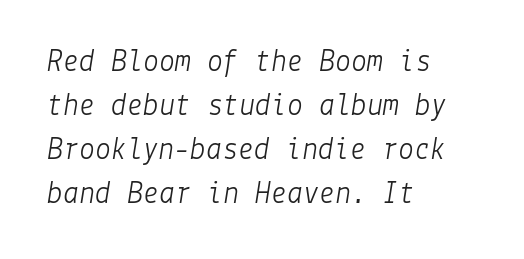
Q: Is the text bold? A: No.
Q: Is the text italic (slanted)? A: Yes, it leans right by about 9 degrees.
Q: Is the text underlined? A: No.
Q: How is the paragraph aligned? A: Left-aligned.
Q: Is the spacing between letters normal or unusually wide? A: Normal.
Q: Is the spacing between lines tight, normal or loose? A: Normal.
Q: Width (condensed, normal, or wide)? A: Normal.
Q: Stroke contrast? A: Low.
Q: x-height? A: Medium.
